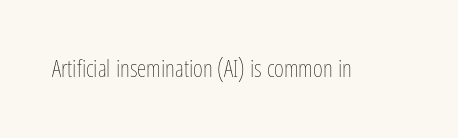
Q: Is the text bold? A: No.
Q: Is the text italic (slanted)? A: No, it is upright.
Q: Is the text underlined? A: No.
Q: Is the spacing between letters normal or unusually wide? A: Normal.
